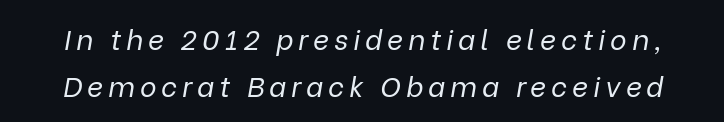
Leading matches the norm, producing a regular column. Character widths vary here, with narrow letters taking less room than wide ones. This reads as an unemphasized weight, regular at the heaviest. Designer's note — italics engaged. The area under the type is left untouched.
